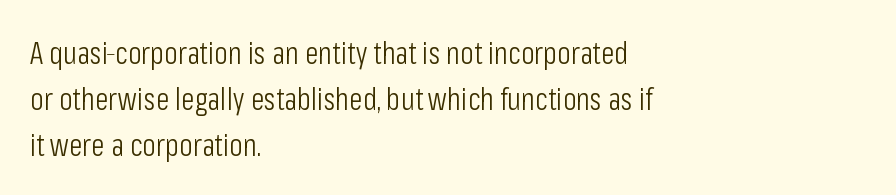
How are the letters spaced? Ordinarily, with no added tracking. The rendering shows plain stroke endings on the letterforms — a sans-serif design. The lettering holds an erect, upright posture throughout. A typesetter would call this proportional, since set widths differ per character. The space beneath each line is pristine and unruled. Honestly, the row spacing looks completely unremarkable.
